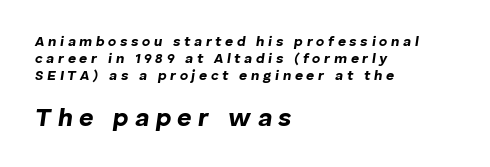
A typesetter would mark this as italic. What stands out about the letter spacing? Its width — letters are far apart. In this sample the second text group is rendered at the bigger scale. Thick stems and heavy bowls — unmistakably bold. Leftover space on each line is placed entirely after the last word. Descenders hang freely into open space.
